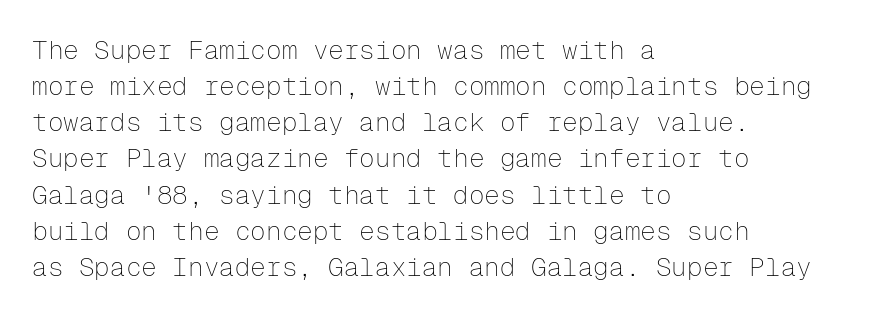
{"italic": "no", "bold": "no", "underline": "no", "align": "left", "line_spacing": "normal", "line_spacing_ratio": 1.39, "letter_spacing": "normal", "letter_spacing_em": 0.0, "glyph_px": 26}
